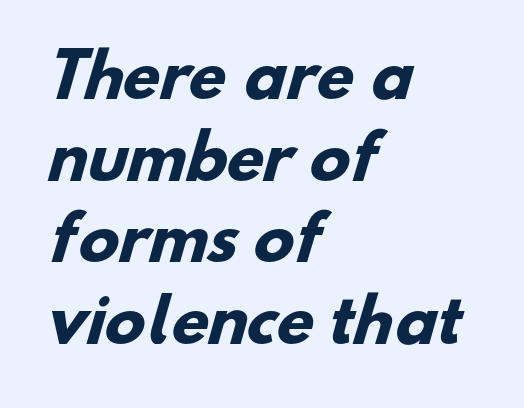
The paragraph has a hard left edge and a soft right edge. A clean baseline with only descenders dipping below it. The passage shown is typed in a proportional face where columns would drift. Does extra space separate the letters? No, they use regular spacing. What weight is shown? A full bold with thick strokes. Vertically, the passage feels balanced, rows spaced as you'd expect.
